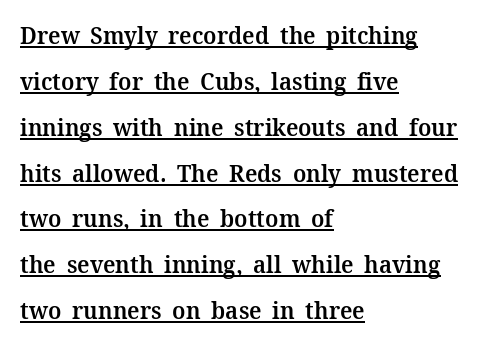
Q: Is the text bold? A: Semi-bold.
Q: Is the text italic (slanted)? A: No, it is upright.
Q: Is the text underlined? A: Yes.
Q: How is the paragraph aligned? A: Left-aligned.
Q: Is the spacing between letters normal or unusually wide? A: Normal.
Q: Is the spacing between lines tight, normal or loose? A: Loose.
